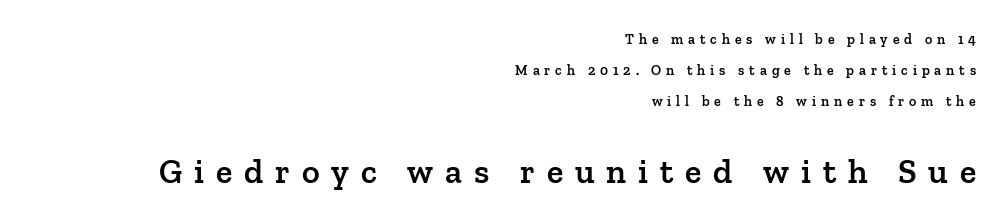
The image shows 34 px semibold serif type, upright; set right-aligned, loose line spacing (2.2x), unusually wide letter spacing (+0.35 em), not underlined; the second (bottom) block is 2.43x larger; low stroke contrast and a medium x-height.
